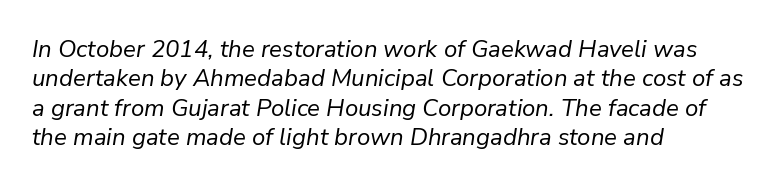
Glyph-to-glyph distance matches everyday printed text. Beneath every word, the page is bare. When letters slant like this, we call the style italic. Caption: face not bold, strokes unweighted.
